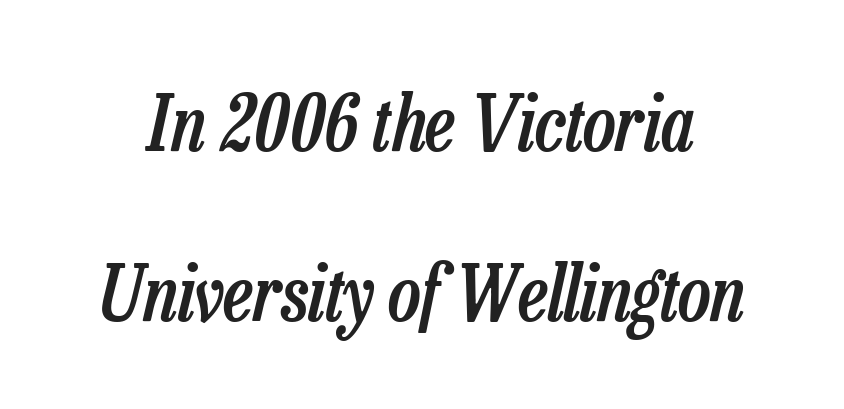
Every character sits at an angle, as italics do. The vertical gap from one line to the next is large. The face used here is a semibold: visibly heavier than regular, lighter than bold. Descenders hang freely into open space. Glyph-to-glyph distance matches everyday printed text.
